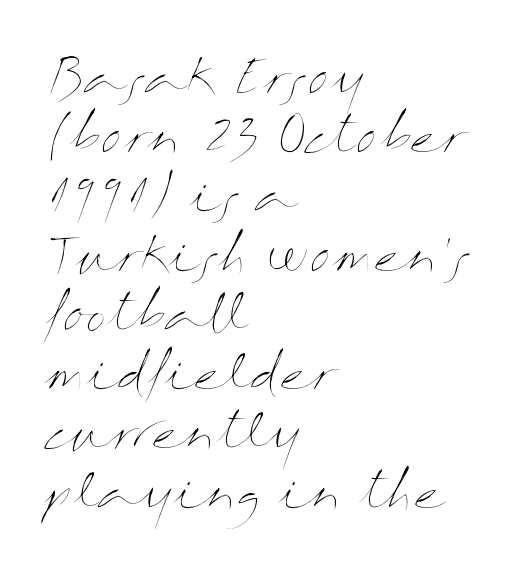
The image shows 47 px thin, wide type; set left-aligned, normal line spacing (1.26x), normal letter spacing, not underlined; medium stroke contrast and a medium x-height.
